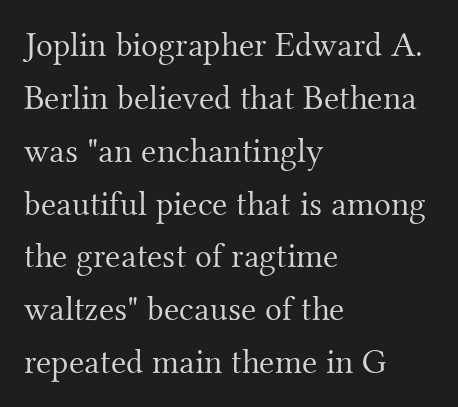
Q: Is the text bold? A: No.
Q: Is the text italic (slanted)? A: No, it is upright.
Q: Is the typeface a serif or a sans-serif typeface? A: Serif.
Q: Is the text underlined? A: No.
Q: How is the paragraph aligned? A: Left-aligned.
Q: Is the spacing between letters normal or unusually wide? A: Normal.
Q: Is the spacing between lines tight, normal or loose? A: Normal.
Q: Width (condensed, normal, or wide)? A: Normal.
Q: Stroke contrast? A: Medium.
Q: x-height? A: Small.
Q: Monospaced? A: No.
